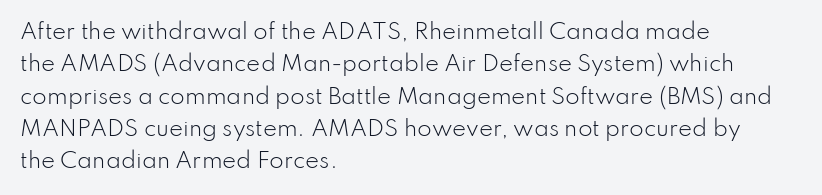
{"italic": "no", "bold": "no", "underline": "no", "align": "left", "line_spacing": "normal", "line_spacing_ratio": 1.54, "letter_spacing": "normal", "letter_spacing_em": 0.0, "glyph_px": 21}
